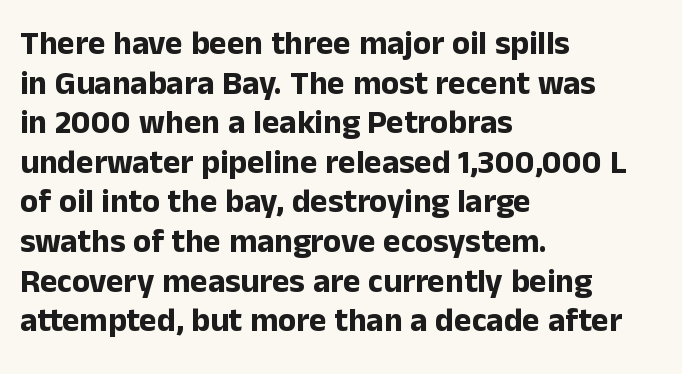
Q: Is the text bold? A: Yes.
Q: Is the text italic (slanted)? A: No, it is upright.
Q: Is the typeface a serif or a sans-serif typeface? A: Sans-serif.
Q: Is the text underlined? A: No.
Q: How is the paragraph aligned? A: Left-aligned.
Q: Is the spacing between letters normal or unusually wide? A: Normal.
Q: Width (condensed, normal, or wide)? A: Normal.
Q: Stroke contrast? A: Low.
Q: x-height? A: Medium.
Q: Monospaced? A: No.
